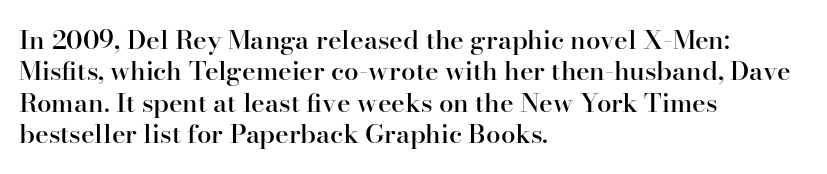
The image shows 26 px text type, upright; set left-aligned, line spacing 1.21x, normal letter spacing, not underlined.
